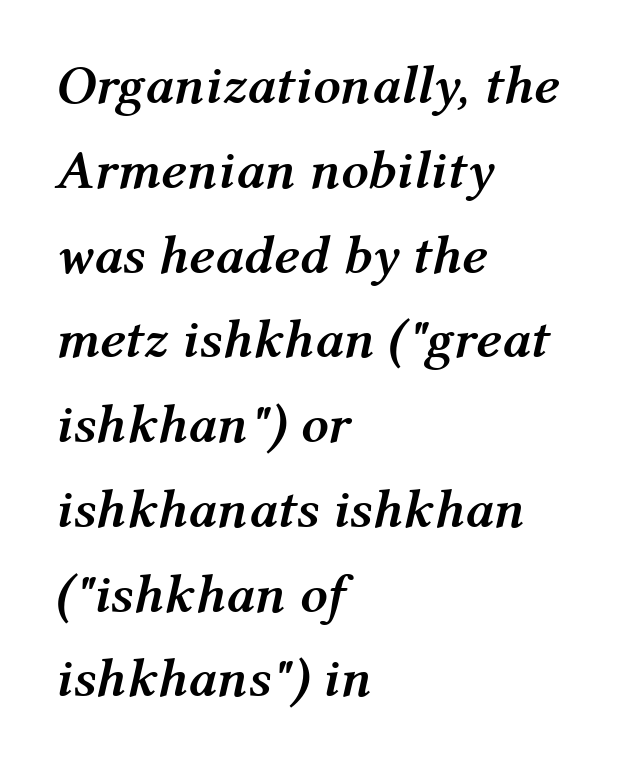
Q: Is the text bold? A: Yes.
Q: Is the text italic (slanted)? A: Yes, it leans right by about 12 degrees.
Q: Is the text underlined? A: No.
Q: How is the paragraph aligned? A: Left-aligned.
Q: Is the spacing between letters normal or unusually wide? A: Normal.
Q: Is the spacing between lines tight, normal or loose? A: Normal.
Q: Width (condensed, normal, or wide)? A: Normal.
Q: Stroke contrast? A: Medium.
Q: x-height? A: Medium.
Q: Monospaced? A: No.
